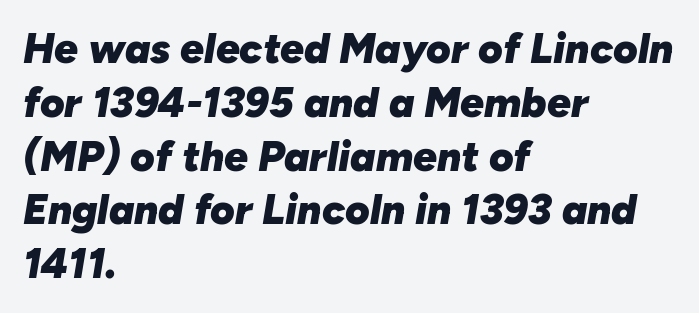
Pretty heavy lettering here — definitely bold. Does the leading feel generous? No, just average. The text carries the slant typical of an italic or oblique font. No word sits above an underline. Line beginnings align vertically; line endings do not.
